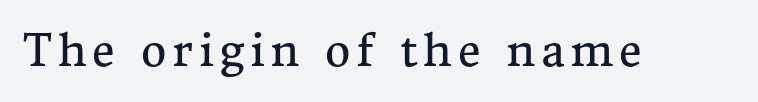
{"serif": "yes", "italic": "no", "bold": "no", "weight": "regular", "width": "normal", "stroke_contrast": "medium", "x_height": "medium", "monospaced": "no", "underline": "no", "glyph_px": 44}
